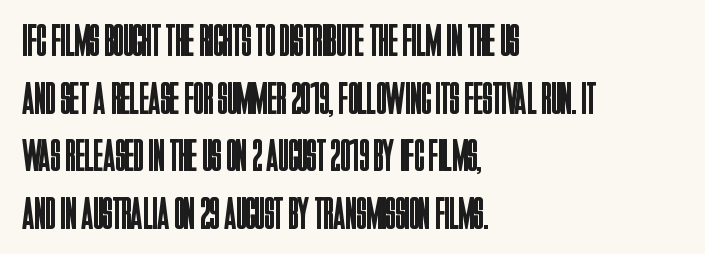
The space directly below the letters is spotless. Letterform terminals end flat and unadorned throughout the passage. These lines keep a tight, regular rhythm from letter to letter. This sample is left-justified, so line endings fall wherever the words run out.
